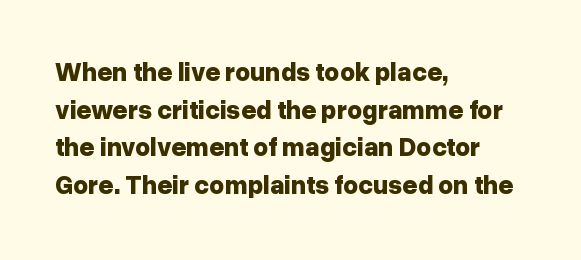
On the weight axis this lands at bold, roughly 700. Words float on clear page, feet unadorned. Interline gaps are of average width in this sample. The rendering keeps characters at their native spacing. In terms of posture, this sample is upright.
